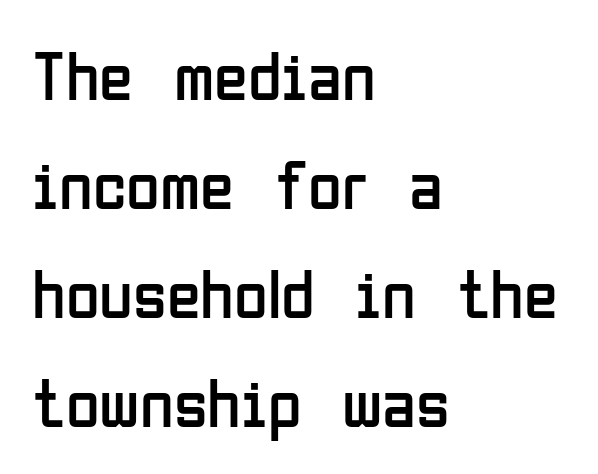
{"serif": "no", "italic": "no", "bold": "no", "weight": "regular", "width": "condensed", "stroke_contrast": "low", "x_height": "medium", "monospaced": "no", "underline": "no", "align": "left", "line_spacing": "normal", "line_spacing_ratio": 1.58, "letter_spacing": "normal", "letter_spacing_em": 0.0, "glyph_px": 69}
